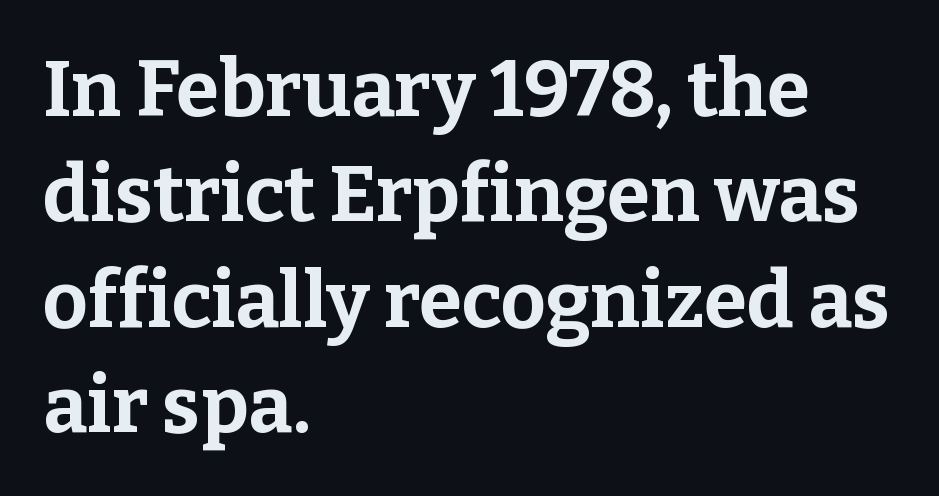
{"serif": "yes", "italic": "no", "bold": "yes", "weight": "bold", "width": "normal", "stroke_contrast": "low", "x_height": "medium", "monospaced": "no", "underline": "no", "align": "left", "line_spacing": "normal", "line_spacing_ratio": 1.35, "letter_spacing": "normal", "letter_spacing_em": 0.0, "glyph_px": 78}
